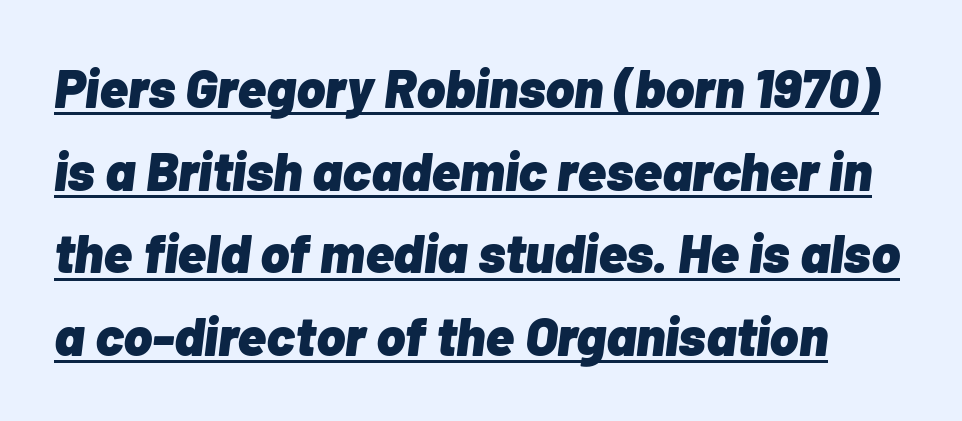
A full-strength bold gives these letters their thick strokes. The letters advance in unequal steps, a hallmark of proportional type. What's the leading like? Ordinary, nothing unusual. Compared with undecorated copy, this sample adds a rule below the words. Letter spacing: default. The letters are slanted; this is an italic face.
